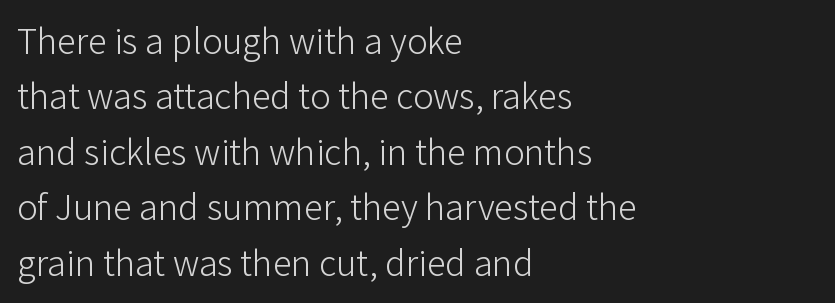
Q: Is the text bold? A: No.
Q: Is the text italic (slanted)? A: No, it is upright.
Q: Is the typeface a serif or a sans-serif typeface? A: Sans-serif.
Q: Is the text underlined? A: No.
Q: How is the paragraph aligned? A: Left-aligned.
Q: Is the spacing between letters normal or unusually wide? A: Normal.
Q: Is the spacing between lines tight, normal or loose? A: Normal.
Q: Width (condensed, normal, or wide)? A: Normal.
Q: Stroke contrast? A: Low.
Q: x-height? A: Medium.
Q: Monospaced? A: No.
